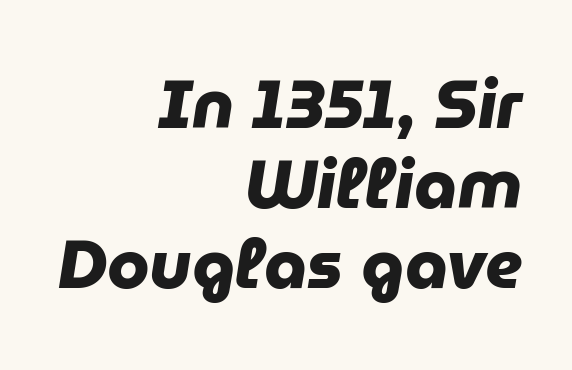
Q: Is the text bold? A: Yes.
Q: Is the typeface a serif or a sans-serif typeface? A: Sans-serif.
Q: Is the text underlined? A: No.
Q: How is the paragraph aligned? A: Right-aligned.
Q: Is the spacing between letters normal or unusually wide? A: Normal.
Q: Width (condensed, normal, or wide)? A: Normal.
Q: Stroke contrast? A: Low.
Q: x-height? A: Medium.
Q: Monospaced? A: No.
